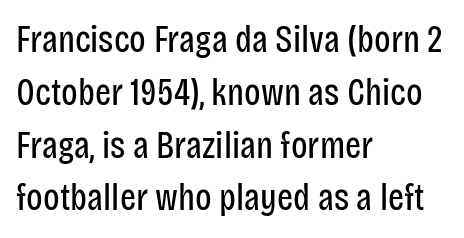
{"serif": "no", "italic": "no", "bold": "no", "weight": "regular", "width": "condensed", "stroke_contrast": "low", "x_height": "large", "monospaced": "no", "underline": "no", "align": "left", "line_spacing": "normal", "line_spacing_ratio": 1.39, "letter_spacing": "normal", "letter_spacing_em": 0.0, "glyph_px": 38}
